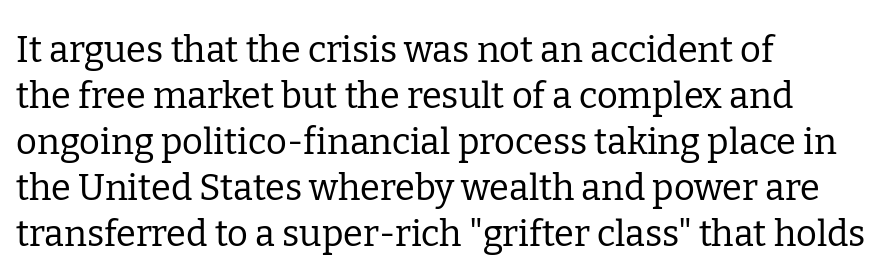
{"serif": "yes", "italic": "no", "bold": "no", "weight": "regular", "width": "normal", "stroke_contrast": "low", "x_height": "medium", "monospaced": "no", "underline": "no", "align": "left", "line_spacing": "normal", "line_spacing_ratio": 1.28, "letter_spacing": "normal", "letter_spacing_em": 0.0, "glyph_px": 36}
